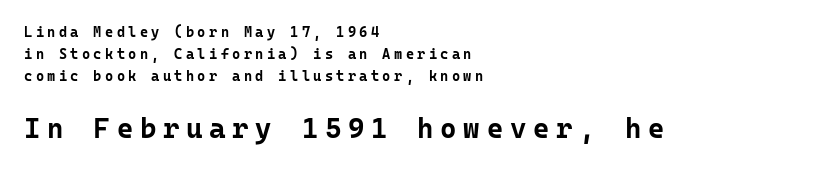
Students, observe: this is what conventionally led text looks like. How are the letters spaced? Widely, with obvious added tracking. The zone under the glyphs is completely vacant. This rendering employs a face without finishing strokes, i.e., a sans-serif. The ragged edge is on the right, which tells us the setting is flush left.
